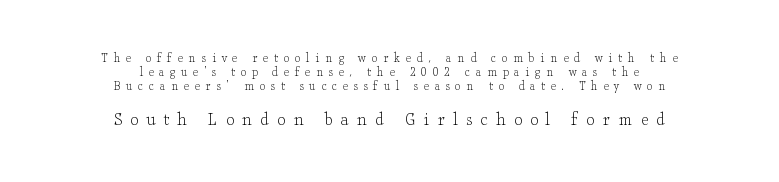
Q: Is the text bold? A: No.
Q: Is the text italic (slanted)? A: No, it is upright.
Q: Is the text underlined? A: No.
Q: How is the paragraph aligned? A: Centered.
Q: Is the spacing between letters normal or unusually wide? A: Unusually wide.
Q: Is the spacing between lines tight, normal or loose? A: Tight.
Q: Which block of text is set in a larger size, the first (top) or the second (bottom)? A: The second (bottom) one.
